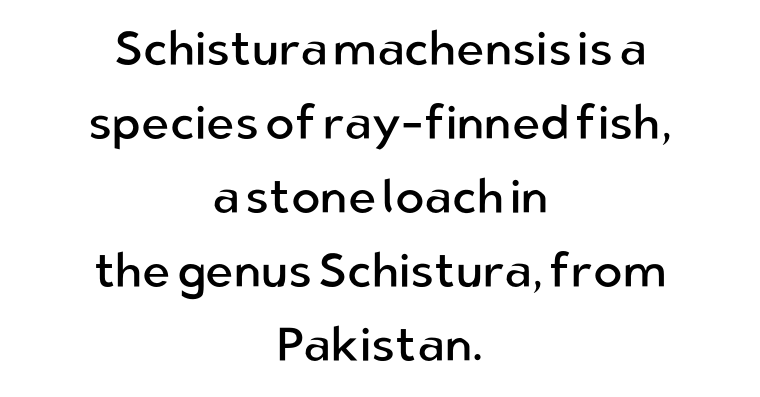
The image shows 48 px regular-weight sans-serif type, upright; set centered, normal line spacing (1.54x), normal letter spacing, not underlined; low stroke contrast and a medium x-height.
